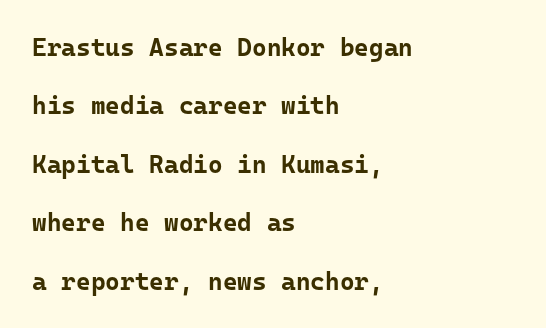
Q: Is the text bold? A: Yes.
Q: Is the text italic (slanted)? A: No, it is upright.
Q: Is the text underlined? A: No.
Q: How is the paragraph aligned? A: Left-aligned.
Q: Is the spacing between letters normal or unusually wide? A: Normal.
Q: Is the spacing between lines tight, normal or loose? A: Loose.
